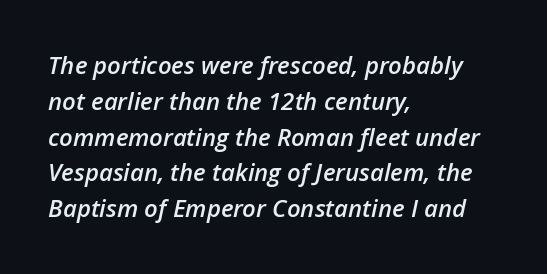
Check under the words: just untouched page. Typographic density is moderately raised because the face is semibold. Here the glyphs are tracked normally, forming tight word shapes. The face used here has a pronounced slope to its letters.
